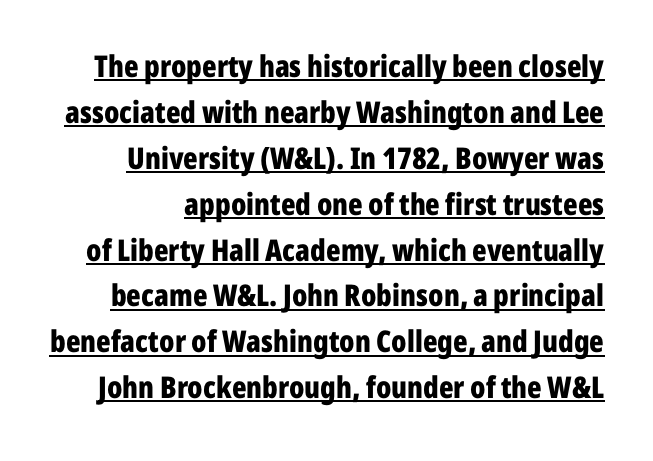
Emphasis is given by a line drawn under the lettering. Vertical strokes here are truly vertical. Typographic density is high because the face is bold. Does extra space separate the letters? No, they use regular spacing. Check where the strokes stop: nothing finishes them off — pure sans. The rendering uses natural spacing where letterforms have individual widths.
